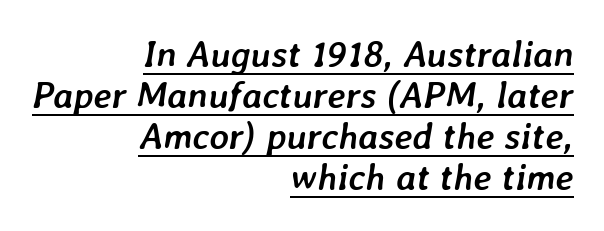
Q: Is the text bold? A: Yes.
Q: Is the text italic (slanted)? A: Yes, it leans right by about 7 degrees.
Q: Is the text underlined? A: Yes.
Q: How is the paragraph aligned? A: Right-aligned.
Q: Is the spacing between letters normal or unusually wide? A: Normal.
Q: Is the spacing between lines tight, normal or loose? A: Tight.
Q: Width (condensed, normal, or wide)? A: Normal.
Q: Stroke contrast? A: Low.
Q: x-height? A: Medium.
Q: Monospaced? A: No.
